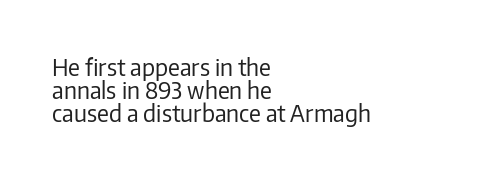
Q: Is the text bold? A: No.
Q: Is the text italic (slanted)? A: No, it is upright.
Q: Is the text underlined? A: No.
Q: How is the paragraph aligned? A: Left-aligned.
Q: Is the spacing between letters normal or unusually wide? A: Normal.
Q: Is the spacing between lines tight, normal or loose? A: Tight.
